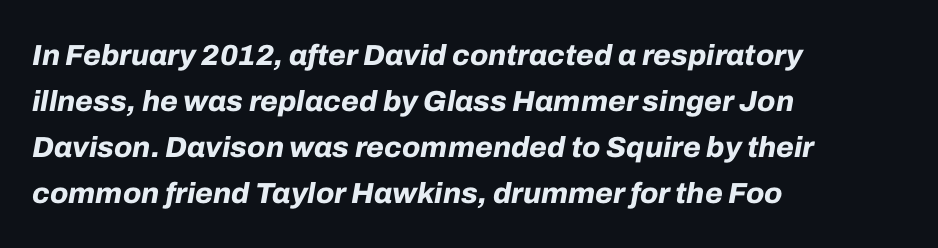
The image shows 29 px bold type, italic (leaning right); set left-aligned, normal line spacing (1.59x), normal letter spacing, not underlined; low stroke contrast and a medium x-height.
